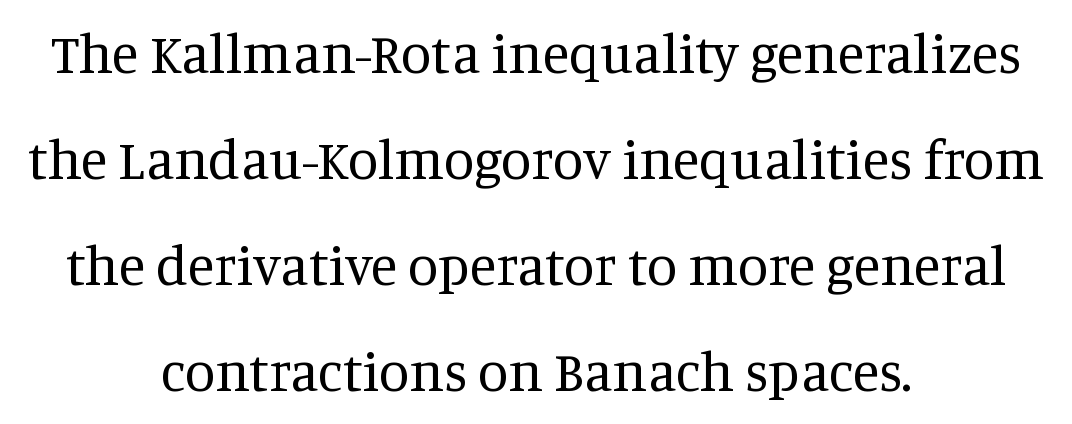
This is roman type, the default non-slanted kind. Varying glyph widths throughout — classic text-font behaviour. Line starts and ends both wander, symmetrically. No extra tracking has been applied to these lines.
